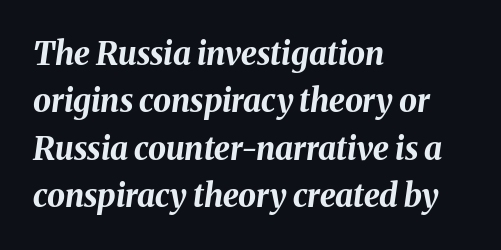
{"italic": "yes", "lean": "right", "slant_degrees": 8, "bold": "yes", "weight": "bold", "width": "normal", "stroke_contrast": "medium", "x_height": "medium", "monospaced": "no", "underline": "no", "align": "left", "line_spacing": "normal", "line_spacing_ratio": 1.48, "letter_spacing": "normal", "letter_spacing_em": 0.0, "glyph_px": 32}
